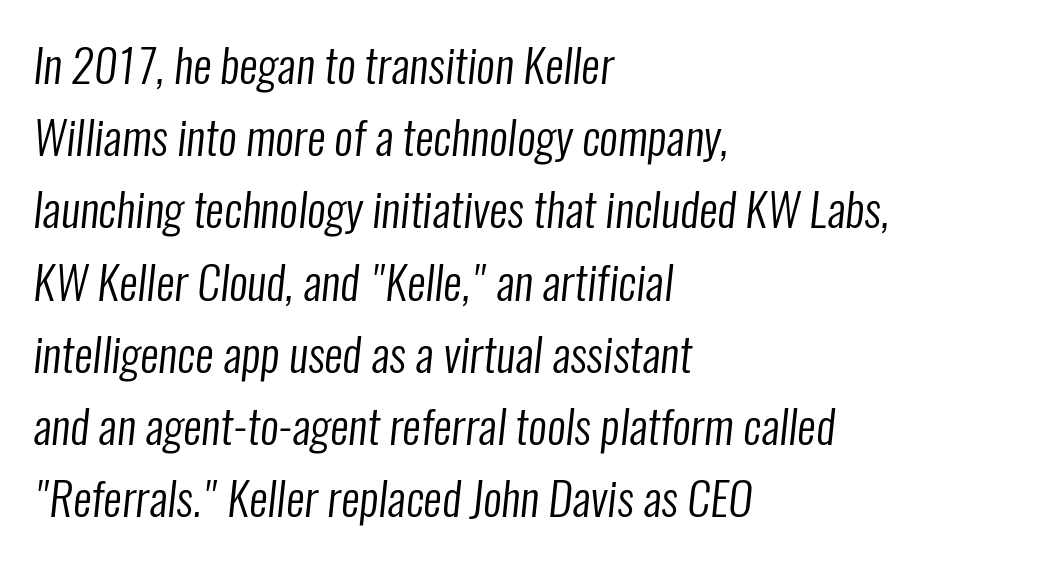
Q: Is the text bold? A: No.
Q: Is the typeface a serif or a sans-serif typeface? A: Sans-serif.
Q: Is the text underlined? A: No.
Q: How is the paragraph aligned? A: Left-aligned.
Q: Is the spacing between letters normal or unusually wide? A: Normal.
Q: Is the spacing between lines tight, normal or loose? A: Normal.
Q: Width (condensed, normal, or wide)? A: Condensed.
Q: Stroke contrast? A: Low.
Q: x-height? A: Medium.
Q: Monospaced? A: No.
